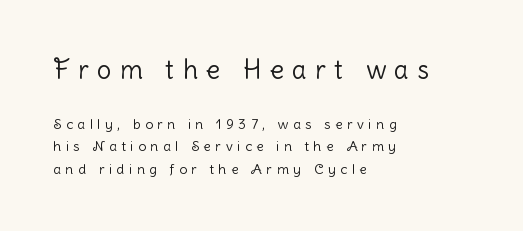
Q: Is the text bold? A: No.
Q: Is the text italic (slanted)? A: No, it is upright.
Q: Is the text underlined? A: No.
Q: How is the paragraph aligned? A: Left-aligned.
Q: Is the spacing between letters normal or unusually wide? A: Unusually wide.
Q: Is the spacing between lines tight, normal or loose? A: Normal.
Q: Which block of text is set in a larger size, the first (top) or the second (bottom)? A: The first (top) one.
